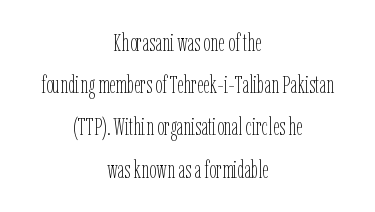
Q: Is the text bold? A: No.
Q: Is the text italic (slanted)? A: No, it is upright.
Q: Is the text underlined? A: No.
Q: How is the paragraph aligned? A: Centered.
Q: Is the spacing between letters normal or unusually wide? A: Normal.
Q: Is the spacing between lines tight, normal or loose? A: Normal.
